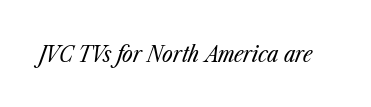
{"italic": "yes", "lean": "right", "slant_degrees": 23, "bold": "no", "underline": "no", "letter_spacing": "normal", "letter_spacing_em": 0.0, "glyph_px": 23}
